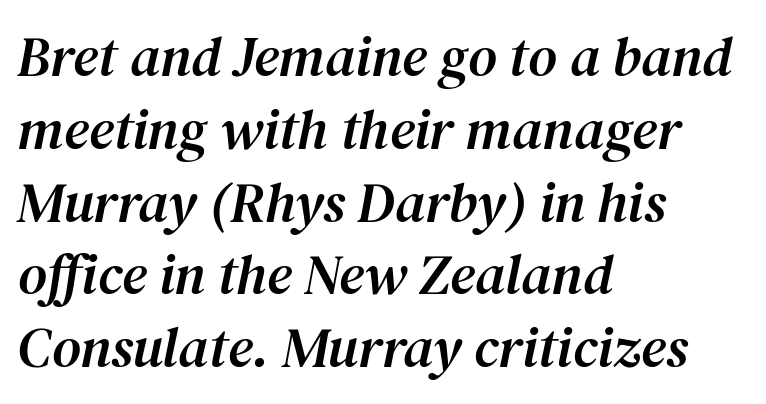
{"serif": "yes", "italic": "yes", "lean": "right", "slant_degrees": 12, "width": "normal", "stroke_contrast": "medium", "x_height": "medium", "monospaced": "no", "underline": "no", "align": "left", "line_spacing": "normal", "line_spacing_ratio": 1.3, "letter_spacing": "normal", "letter_spacing_em": 0.0, "glyph_px": 56}
